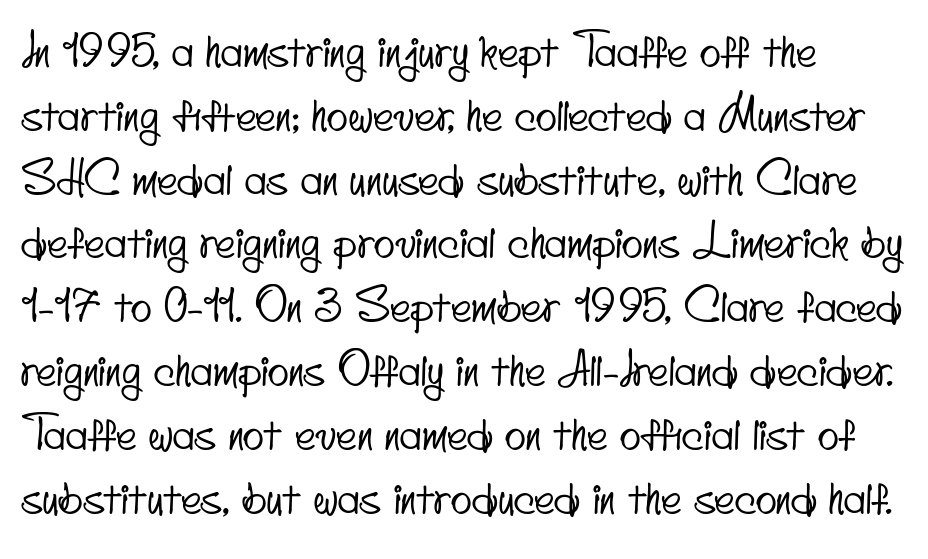
Q: Is the typeface a serif or a sans-serif typeface? A: Sans-serif.
Q: Is the text underlined? A: No.
Q: How is the paragraph aligned? A: Left-aligned.
Q: Is the spacing between letters normal or unusually wide? A: Normal.
Q: Is the spacing between lines tight, normal or loose? A: Normal.
Q: Width (condensed, normal, or wide)? A: Condensed.
Q: Stroke contrast? A: Low.
Q: x-height? A: Small.
Q: Monospaced? A: No.
